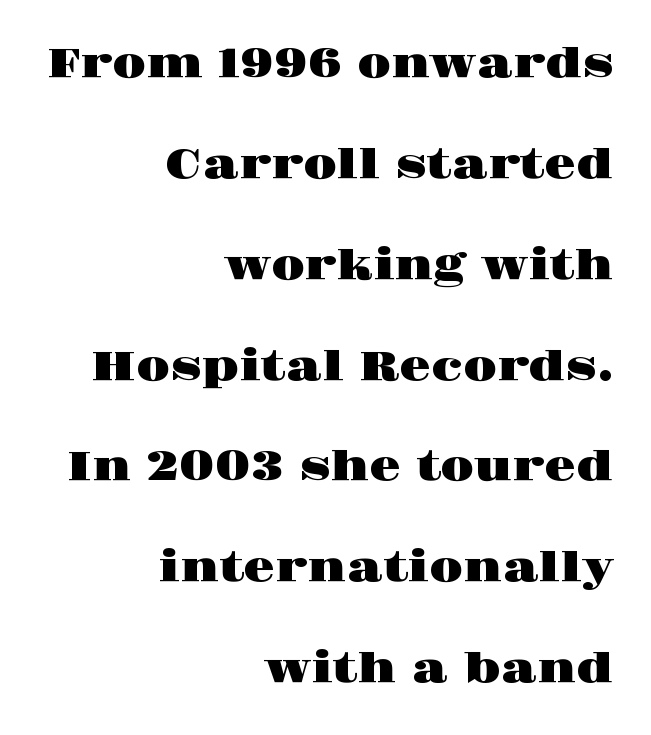
{"serif": "yes", "italic": "no", "width": "wide", "stroke_contrast": "high", "x_height": "large", "monospaced": "no", "underline": "no", "align": "right", "line_spacing": "loose", "line_spacing_ratio": 2.46, "letter_spacing": "normal", "letter_spacing_em": 0.0, "glyph_px": 41}
